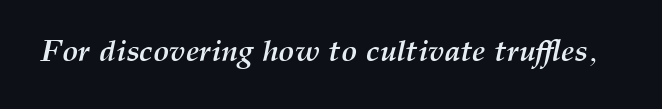
{"italic": "yes", "lean": "right", "slant_degrees": 12, "bold": "yes", "weight": "semibold", "width": "normal", "stroke_contrast": "medium", "x_height": "medium", "monospaced": "no", "underline": "no", "letter_spacing": "normal", "letter_spacing_em": 0.0, "glyph_px": 30}
